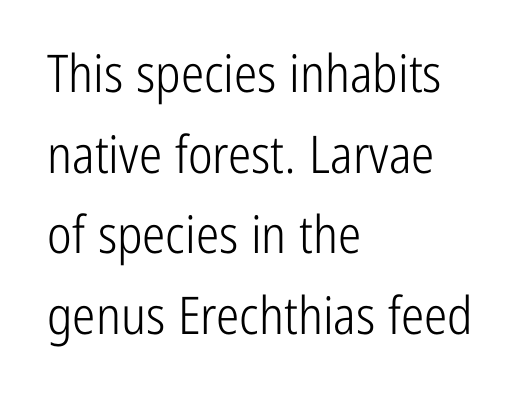
Q: Is the text bold? A: No.
Q: Is the text italic (slanted)? A: No, it is upright.
Q: Is the typeface a serif or a sans-serif typeface? A: Sans-serif.
Q: Is the text underlined? A: No.
Q: How is the paragraph aligned? A: Left-aligned.
Q: Is the spacing between letters normal or unusually wide? A: Normal.
Q: Is the spacing between lines tight, normal or loose? A: Normal.
Q: Width (condensed, normal, or wide)? A: Condensed.
Q: Stroke contrast? A: Low.
Q: x-height? A: Medium.
Q: Monospaced? A: No.
